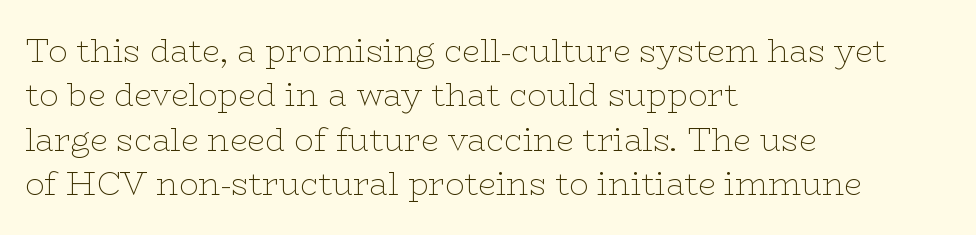
The image shows 32 px thin, wide serif type, upright; set left-aligned, normal line spacing (1.39x), normal letter spacing, not underlined; low stroke contrast and a medium x-height.
